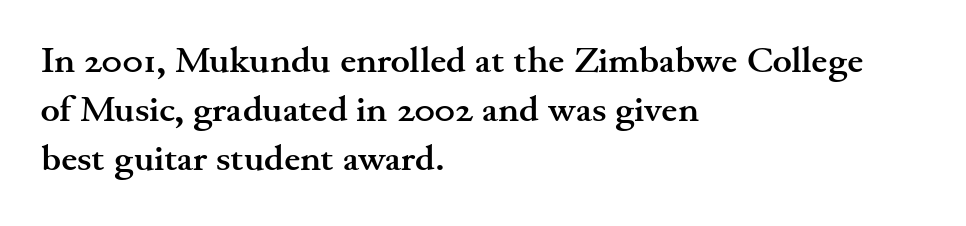
Layout note: lines flush left. Does the type have serifs? Yes, each stem ends in a small foot. Looks like regular typesetting: each glyph gets only the width it needs. Caption: standard tracking, unaltered. The lettering stays uniformly vertical, giving the passage a roman look.
